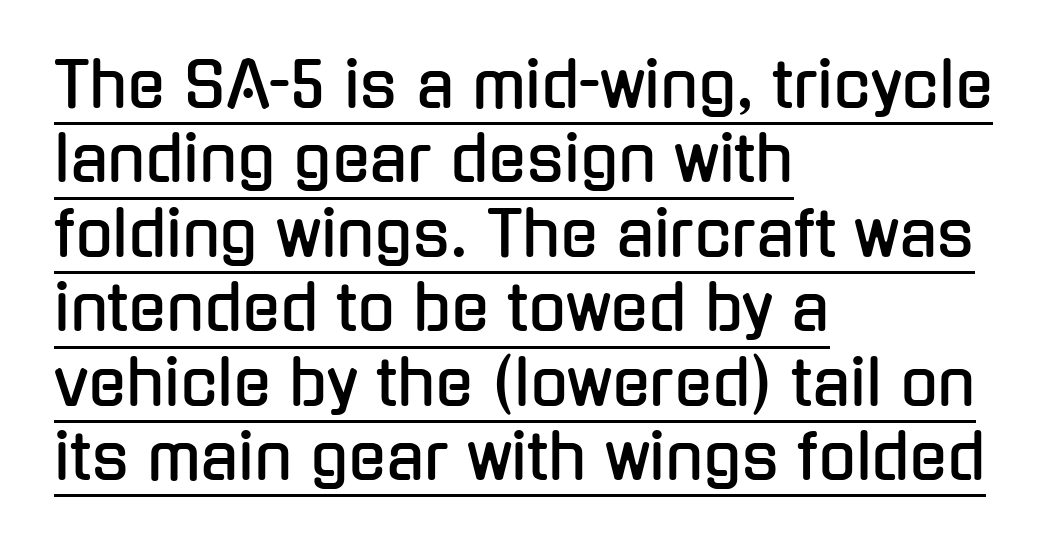
The image shows 62 px condensed sans-serif type, upright; set left-aligned, line spacing 1.2x, normal letter spacing, underlined; low stroke contrast and a medium x-height.
